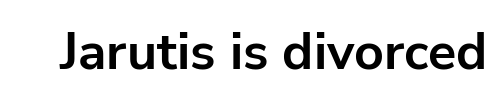
Q: Is the text bold? A: Yes.
Q: Is the text italic (slanted)? A: No, it is upright.
Q: Is the typeface a serif or a sans-serif typeface? A: Sans-serif.
Q: Is the text underlined? A: No.
Q: Is the spacing between letters normal or unusually wide? A: Normal.
Q: Width (condensed, normal, or wide)? A: Normal.
Q: Stroke contrast? A: Low.
Q: x-height? A: Medium.
Q: Monospaced? A: No.
